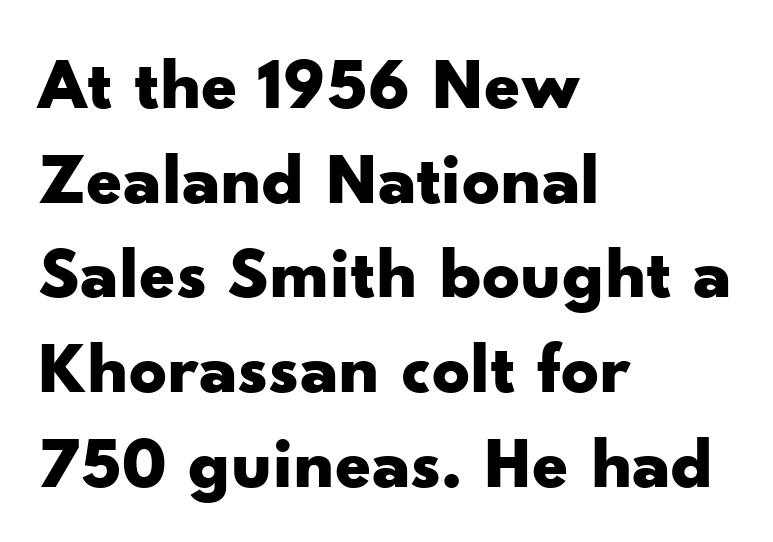
Q: Is the text bold? A: Yes.
Q: Is the text italic (slanted)? A: No, it is upright.
Q: Is the typeface a serif or a sans-serif typeface? A: Sans-serif.
Q: Is the text underlined? A: No.
Q: How is the paragraph aligned? A: Left-aligned.
Q: Is the spacing between letters normal or unusually wide? A: Normal.
Q: Is the spacing between lines tight, normal or loose? A: Normal.
Q: Width (condensed, normal, or wide)? A: Wide.
Q: Stroke contrast? A: Low.
Q: x-height? A: Small.
Q: Monospaced? A: No.
